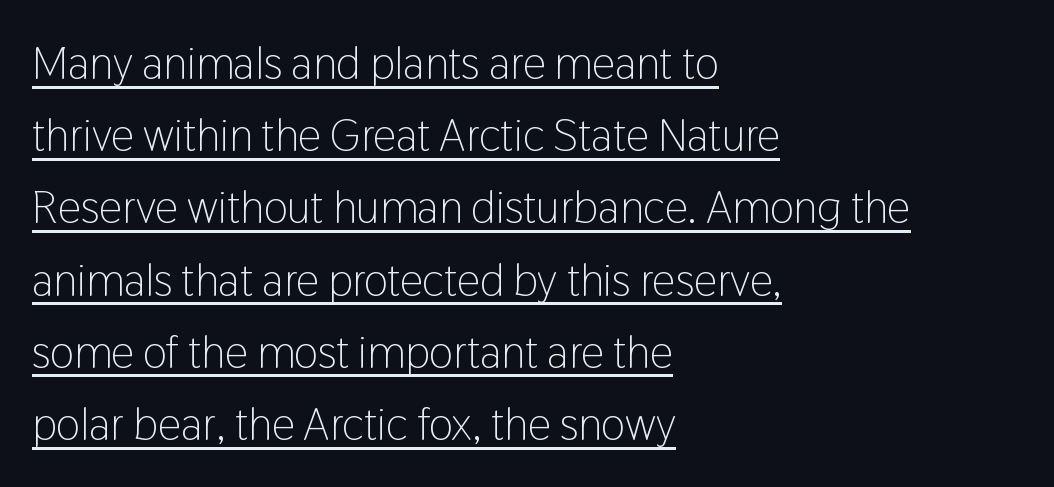
Q: Is the text bold? A: No.
Q: Is the text italic (slanted)? A: No, it is upright.
Q: Is the typeface a serif or a sans-serif typeface? A: Sans-serif.
Q: Is the text underlined? A: Yes.
Q: How is the paragraph aligned? A: Left-aligned.
Q: Is the spacing between letters normal or unusually wide? A: Normal.
Q: Is the spacing between lines tight, normal or loose? A: Normal.
Q: Width (condensed, normal, or wide)? A: Condensed.
Q: Stroke contrast? A: Low.
Q: x-height? A: Medium.
Q: Monospaced? A: No.
